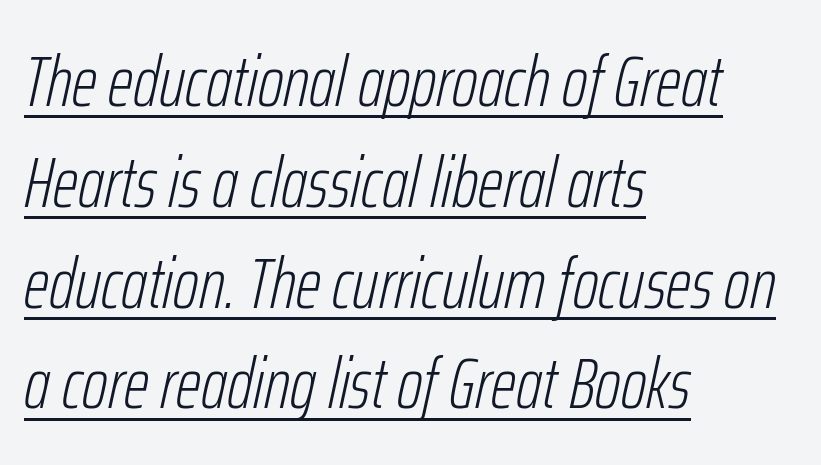
The sample's only ornament is a line tracing under the words. Students, note that the glyphs here touch the page at normal intervals. One glance says typical: line gaps are just what's usual. Varying glyph widths throughout — classic text-font behaviour.
